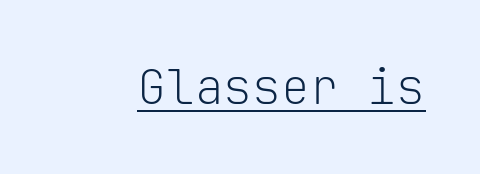
The image shows 48 px light sans-serif type, upright, monospaced; set normal letter spacing, underlined; low stroke contrast and a medium x-height.
